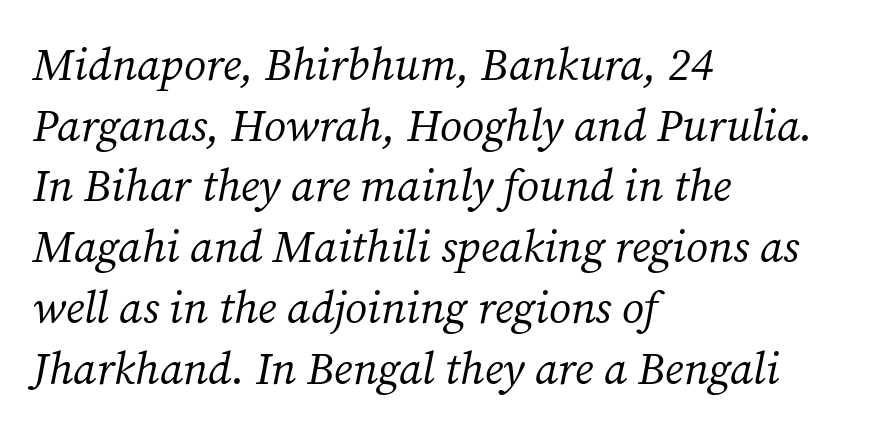
{"serif": "yes", "italic": "yes", "lean": "right", "slant_degrees": 12, "bold": "no", "weight": "regular", "width": "normal", "stroke_contrast": "medium", "x_height": "medium", "monospaced": "no", "underline": "no", "align": "left", "line_spacing": "normal", "line_spacing_ratio": 1.35, "letter_spacing": "normal", "letter_spacing_em": 0.0, "glyph_px": 45}
